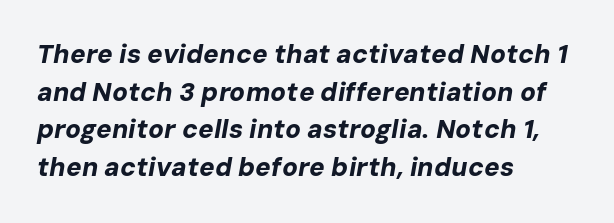
These lines were composed using italics. Is there much room between lines? A standard amount, neither cramped nor airy. The glyphs have the mass of a bold cut. Inter-character spacing is left at the font's built-in metrics. The paragraph has a hard left edge and a soft right edge.
